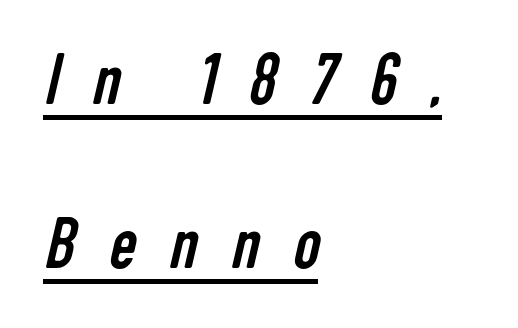
The image shows 76 px regular-weight, condensed sans-serif type; set left-aligned, loose line spacing (2.16x), unusually wide letter spacing (+0.45 em), underlined; low stroke contrast and a medium x-height.
